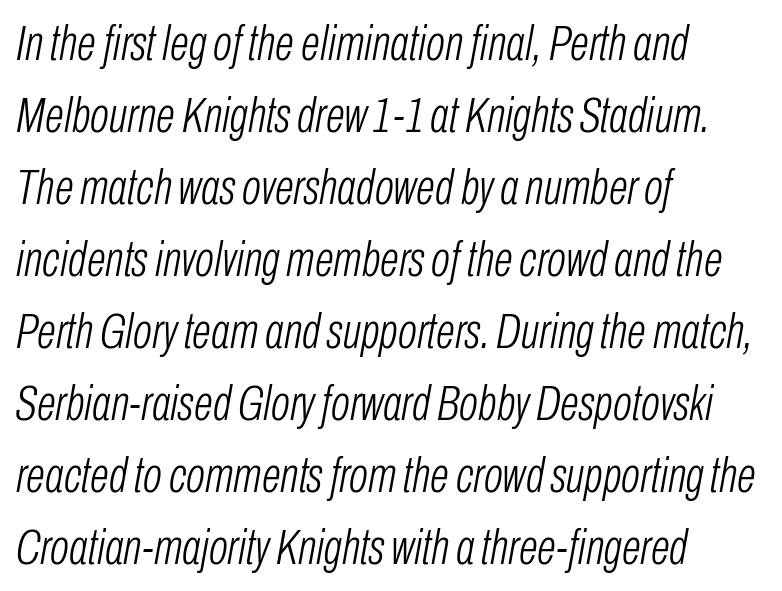
Q: Is the text bold? A: No.
Q: Is the text italic (slanted)? A: Yes, it leans right by about 10 degrees.
Q: Is the text underlined? A: No.
Q: How is the paragraph aligned? A: Left-aligned.
Q: Is the spacing between letters normal or unusually wide? A: Normal.
Q: Is the spacing between lines tight, normal or loose? A: Normal.
Q: Width (condensed, normal, or wide)? A: Condensed.
Q: Stroke contrast? A: Low.
Q: x-height? A: Medium.
Q: Monospaced? A: No.
